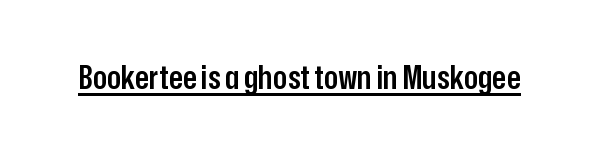
Note: no serifs on the glyphs. Somebody hit Ctrl+U on this one — the words are underlined. Typesetter's note: demi weight, one step under bold. Here the glyphs are tracked normally, forming tight word shapes.
